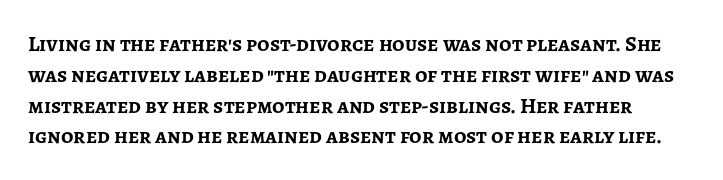
Quick note: not italic, upright. Bold? Absolutely — the strokes are thick and heavy. In terms of leading, this rendering sits right in the middle. The foot of each line stays bare and open. The tracking reads as untouched default to a designer's eye.
